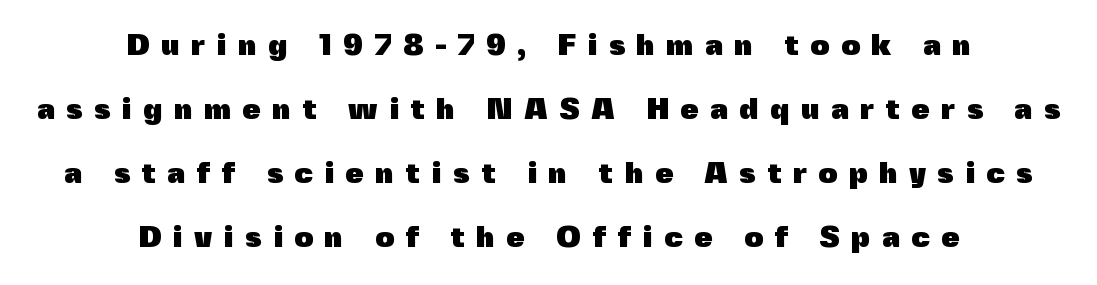
Anything drawn beneath the words? Only blank space. Italic? Not at all — the glyphs are vertical. A great deal of white space separates one row of letters from the next. The text block is weighted toward neither margin, spreading evenly from the middle.
